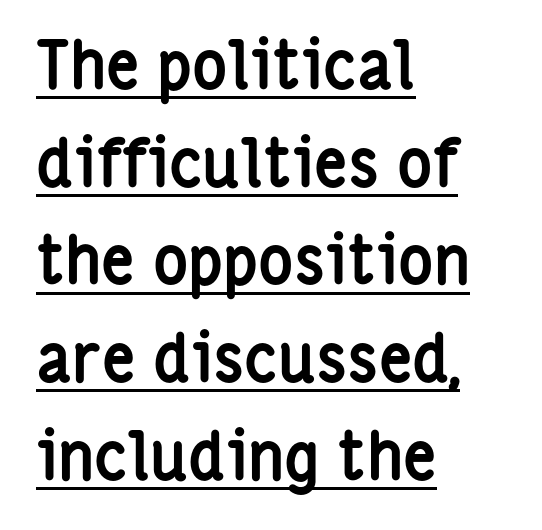
These lines were composed using upright roman letters. Every word sits above its own underline. In terms of leading, this rendering sits right in the middle. This rendering leaves character spacing at its baseline value.
